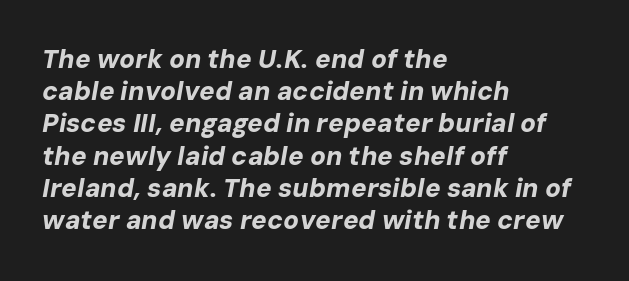
Q: Is the text bold? A: Yes.
Q: Is the text italic (slanted)? A: Yes, it leans right by about 10 degrees.
Q: Is the text underlined? A: No.
Q: How is the paragraph aligned? A: Left-aligned.
Q: Is the spacing between letters normal or unusually wide? A: Normal.
